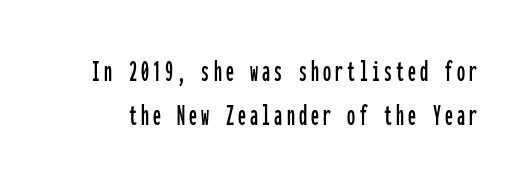
Does the lettering tilt? It doesn't — this is upright. Check the space under the baseline: it is left empty. Here the designer chose a console-style face with uniform glyph widths. Regarding leading, the lines here are spaced in the standard way.
